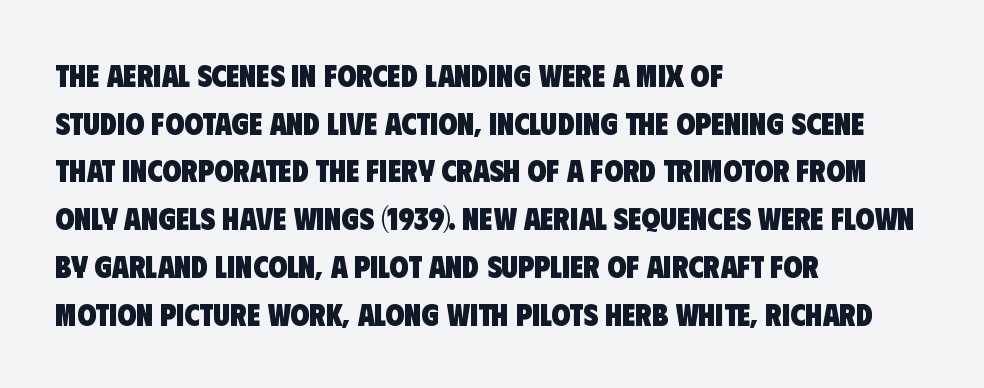
{"serif": "no", "bold": "yes", "weight": "heavy", "width": "condensed", "stroke_contrast": "low", "x_height": "large", "monospaced": "no", "underline": "no", "align": "left", "line_spacing": "normal", "line_spacing_ratio": 1.54, "letter_spacing": "normal", "letter_spacing_em": 0.0, "glyph_px": 31}
